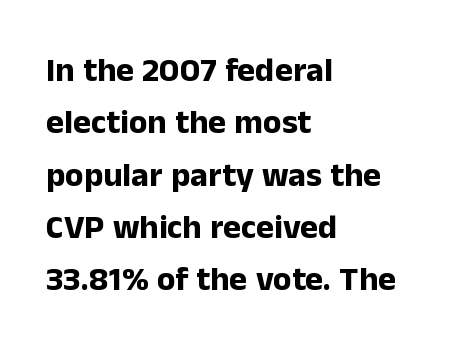
Observe the ordinary spacing: letters are neighbours, not strangers. Here the designer chose a conventional face with non-uniform glyph widths. Honestly, the row spacing looks completely unremarkable. Chunky letters — that's bold for sure. Upright lettering throughout.
